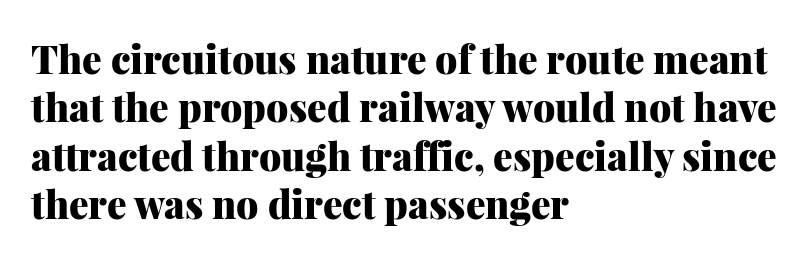
I'd describe the lettering as bold — thick and assertive. Line starts are locked; line ends wander. Is this a sans? No — the strokes have serifs. Anything drawn beneath the words? Only blank space. The lettering holds an erect, upright posture throughout.
